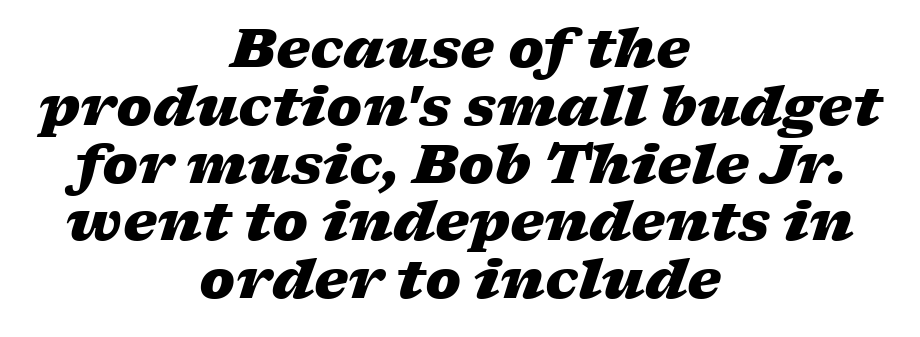
The letters sit at their default tracking, neither squeezed nor spread. Both edges are ragged and mirror each other, which tells us the setting is centered. Stroke thickness is high; the sample reads as a true bold. Each row of text sits above clean, open space. A typesetter would call this leading minimal, almost set solid. The face used here is proportionally spaced, like ordinary book or web type.
